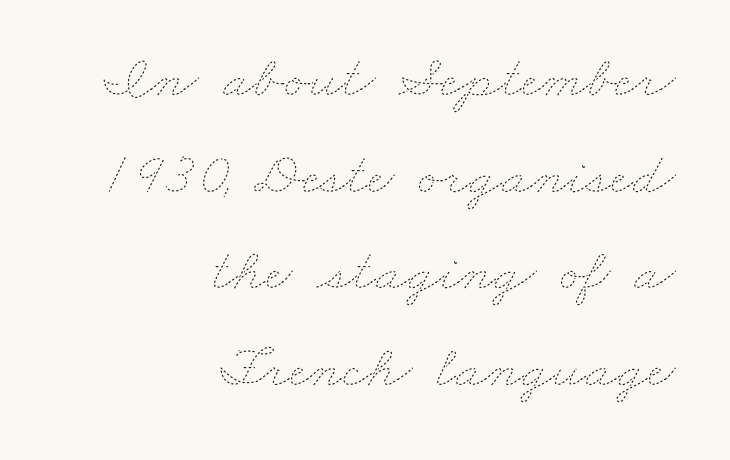
{"bold": "no", "weight": "thin", "width": "wide", "stroke_contrast": "low", "x_height": "small", "monospaced": "no", "underline": "no", "align": "right", "line_spacing": "normal", "line_spacing_ratio": 1.61, "letter_spacing": "normal", "letter_spacing_em": 0.0, "glyph_px": 60}
